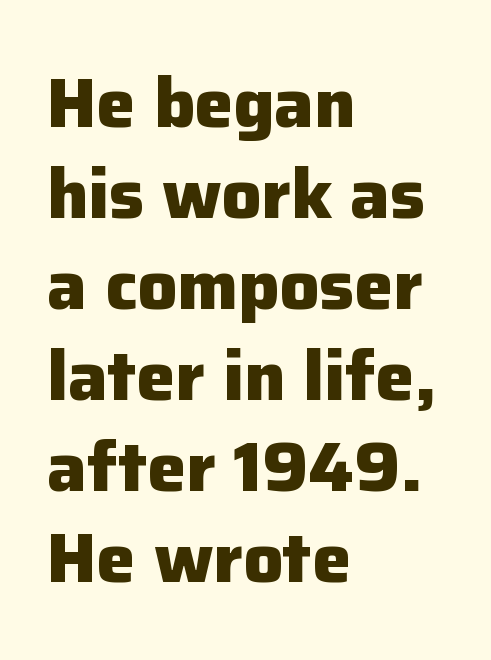
{"serif": "no", "italic": "no", "bold": "yes", "weight": "heavy", "width": "normal", "stroke_contrast": "low", "x_height": "medium", "monospaced": "no", "underline": "no", "align": "left", "line_spacing": "normal", "line_spacing_ratio": 1.3, "letter_spacing": "normal", "letter_spacing_em": 0.0, "glyph_px": 70}
